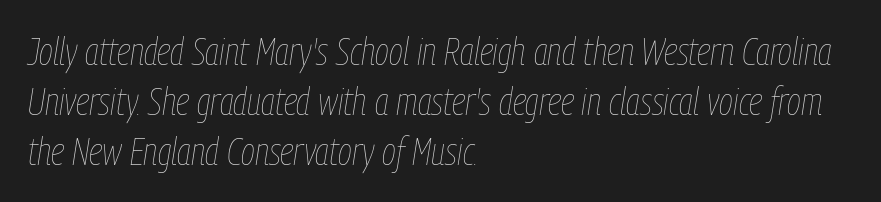
Caption: standard tracking, unaltered. Typeset ragged right — the left edge is the straight one. The space between consecutive lines is moderate. Ink coverage per letter is moderate at most. Descender tails drop into unmarked territory.
